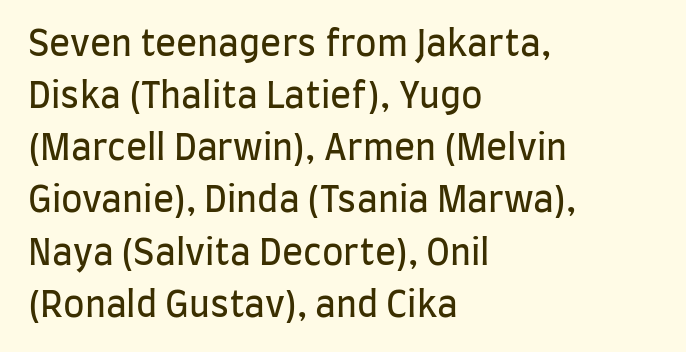
A typesetter would call this proportional, since set widths differ per character. The type is set solid horizontally, with unmodified tracking. The passage shown is not underscored anywhere. Italic: no, the glyphs are upright roman.
